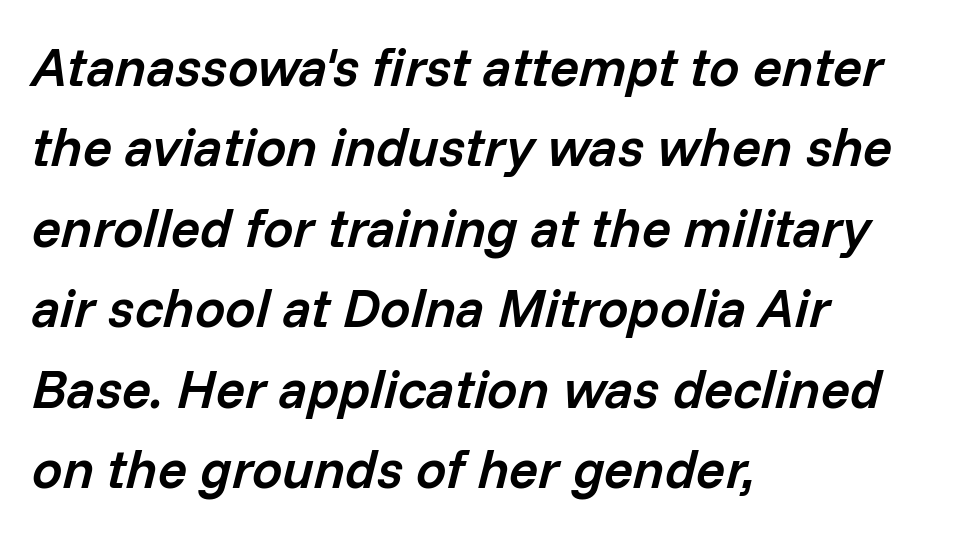
The image shows 54 px semibold type, italic (leaning right); set left-aligned, normal line spacing (1.49x), normal letter spacing, not underlined; low stroke contrast and a medium x-height.
